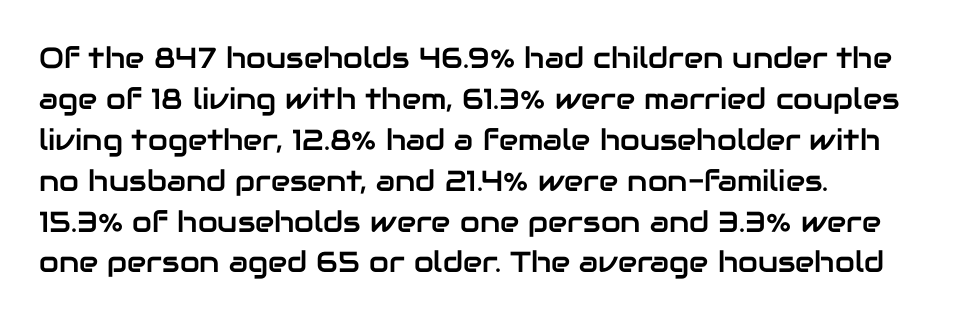
The image shows 29 px sans-serif type, upright; set normal line spacing (1.41x), normal letter spacing, not underlined; low stroke contrast and a medium x-height.
